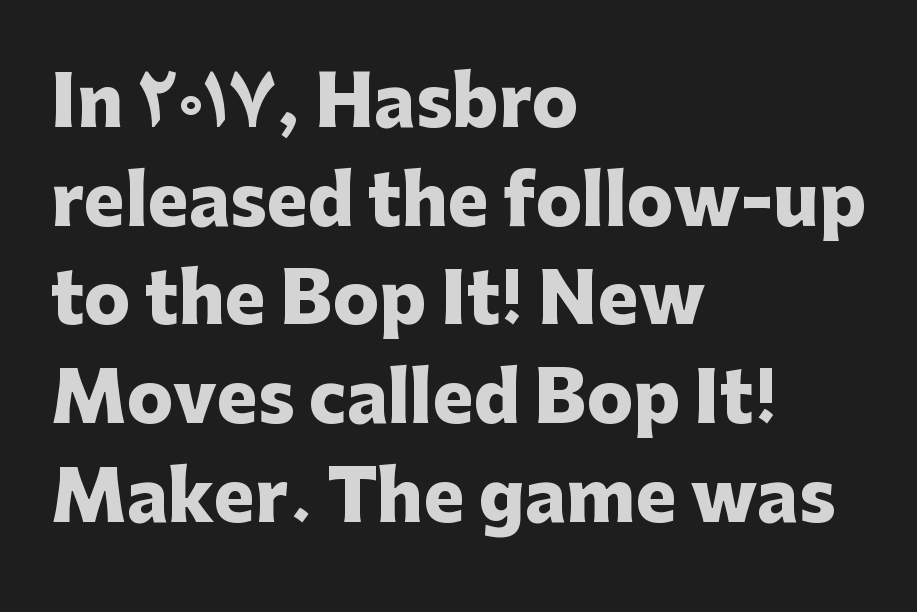
Q: Is the text bold? A: Yes.
Q: Is the text italic (slanted)? A: No, it is upright.
Q: Is the typeface a serif or a sans-serif typeface? A: Sans-serif.
Q: Is the text underlined? A: No.
Q: How is the paragraph aligned? A: Left-aligned.
Q: Is the spacing between letters normal or unusually wide? A: Normal.
Q: Is the spacing between lines tight, normal or loose? A: Normal.
Q: Width (condensed, normal, or wide)? A: Normal.
Q: Stroke contrast? A: Low.
Q: x-height? A: Medium.
Q: Monospaced? A: No.
